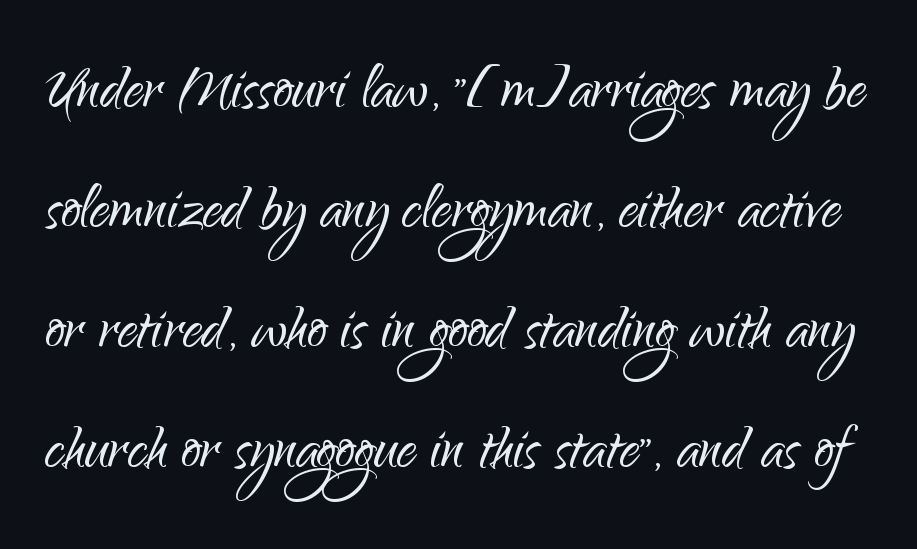
The image shows 78 px light sans-serif type; set normal line spacing (1.54x), normal letter spacing, not underlined; low stroke contrast and a small x-height.
